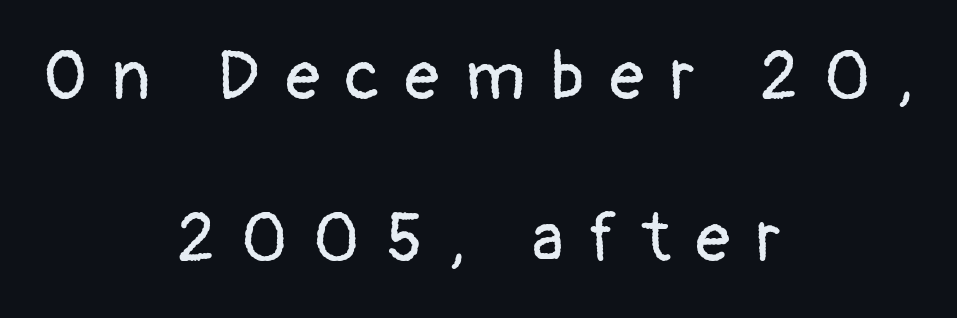
Examine the stroke ends and you'll find no serifs. Unlike italic type, these characters show no tilt at all. The lines are quadded center. The tracking reads as deliberately expanded to a designer's eye. Proportional: the letters do not fall into vertical columns. Letters rest on an invisible, unmarked baseline.
